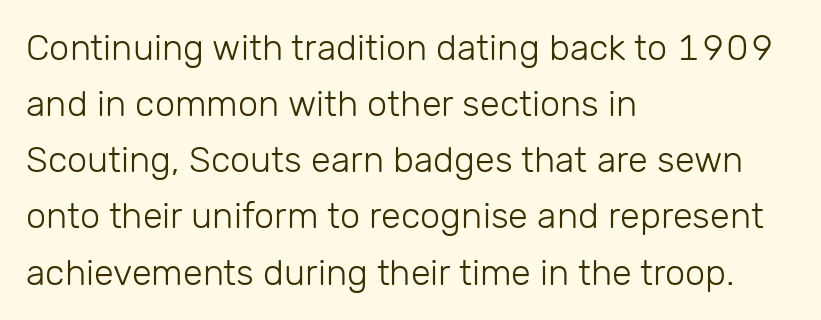
Q: Is the text bold? A: No.
Q: Is the text italic (slanted)? A: No, it is upright.
Q: Is the typeface a serif or a sans-serif typeface? A: Sans-serif.
Q: Is the text underlined? A: No.
Q: How is the paragraph aligned? A: Left-aligned.
Q: Is the spacing between letters normal or unusually wide? A: Normal.
Q: Is the spacing between lines tight, normal or loose? A: Normal.
Q: Width (condensed, normal, or wide)? A: Normal.
Q: Stroke contrast? A: Low.
Q: x-height? A: Medium.
Q: Monospaced? A: No.
